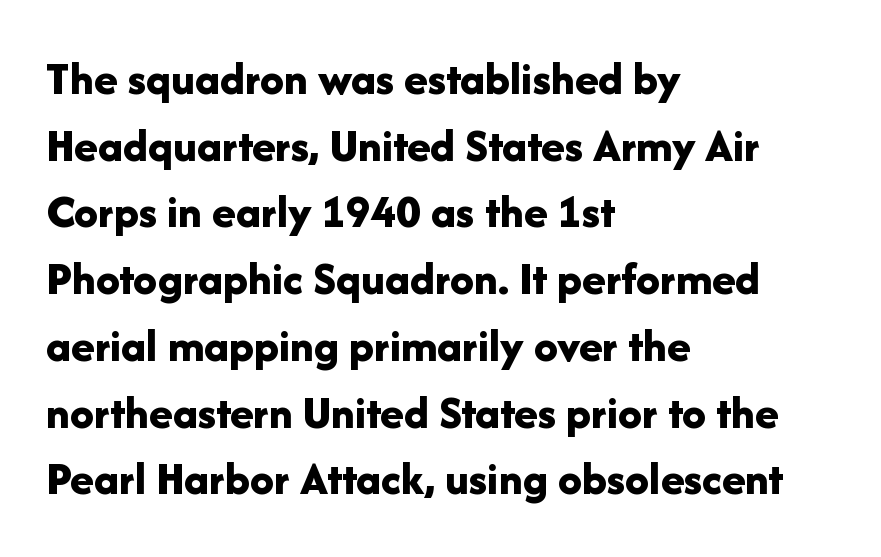
{"serif": "no", "italic": "no", "bold": "yes", "weight": "bold", "width": "normal", "stroke_contrast": "low", "x_height": "medium", "monospaced": "no", "underline": "no", "align": "left", "line_spacing": "normal", "line_spacing_ratio": 1.39, "letter_spacing": "normal", "letter_spacing_em": 0.0, "glyph_px": 48}
